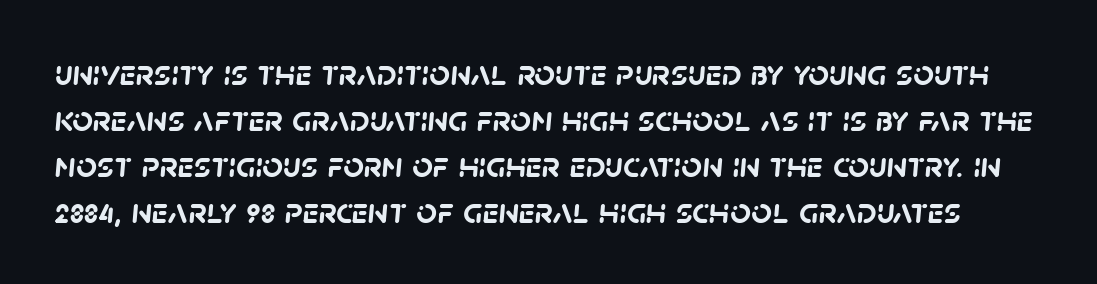
The letters advance in unequal steps, a hallmark of proportional type. Nobody touched the tracking dial on this one. Nope, no serifs anywhere on these letters. Each glyph is drawn with heavy, bold strokes. Quick note: underline off. Compared with typical paragraphs, the rows here are spaced about the same.
